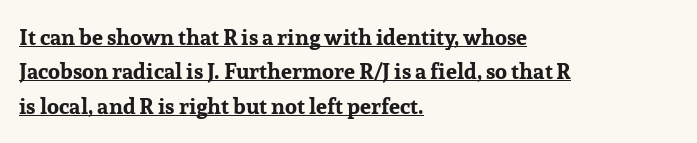
{"italic": "no", "bold": "yes", "underline": "yes", "align": "left", "line_spacing": "normal", "line_spacing_ratio": 1.56, "letter_spacing": "normal", "letter_spacing_em": 0.0, "glyph_px": 22}
